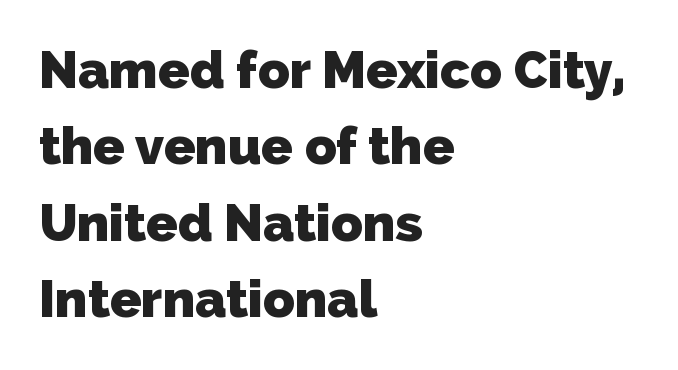
{"serif": "no", "bold": "yes", "weight": "heavy", "width": "normal", "stroke_contrast": "low", "x_height": "medium", "monospaced": "no", "underline": "no", "align": "left", "line_spacing": "normal", "line_spacing_ratio": 1.47, "letter_spacing": "normal", "letter_spacing_em": 0.0, "glyph_px": 52}
